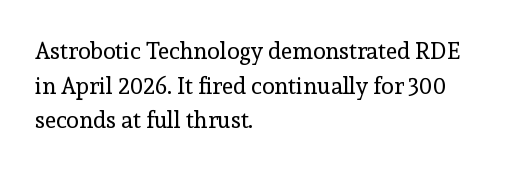
{"italic": "no", "bold": "no", "underline": "no", "align": "left", "line_spacing": "normal", "line_spacing_ratio": 1.51, "letter_spacing": "normal", "letter_spacing_em": 0.0, "glyph_px": 23}
